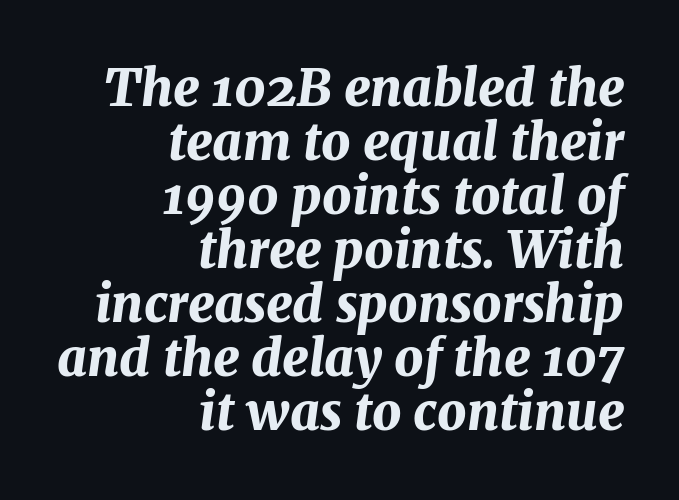
Q: Is the text bold? A: Yes.
Q: Is the text italic (slanted)? A: Yes, it leans right by about 7 degrees.
Q: Is the text underlined? A: No.
Q: How is the paragraph aligned? A: Right-aligned.
Q: Is the spacing between letters normal or unusually wide? A: Normal.
Q: Is the spacing between lines tight, normal or loose? A: Tight.
Q: Width (condensed, normal, or wide)? A: Normal.
Q: Stroke contrast? A: Medium.
Q: x-height? A: Medium.
Q: Monospaced? A: No.
